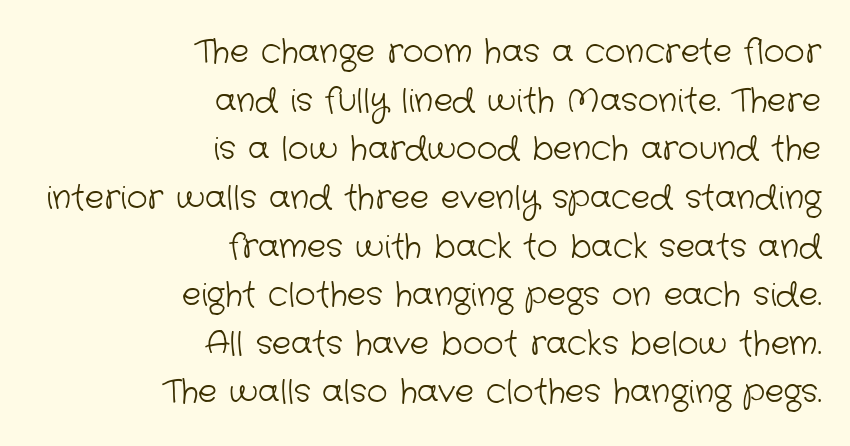
Q: Is the text bold? A: No.
Q: Is the typeface a serif or a sans-serif typeface? A: Sans-serif.
Q: Is the text underlined? A: No.
Q: How is the paragraph aligned? A: Right-aligned.
Q: Is the spacing between letters normal or unusually wide? A: Normal.
Q: Is the spacing between lines tight, normal or loose? A: Normal.
Q: Width (condensed, normal, or wide)? A: Normal.
Q: Stroke contrast? A: Low.
Q: x-height? A: Medium.
Q: Monospaced? A: No.
